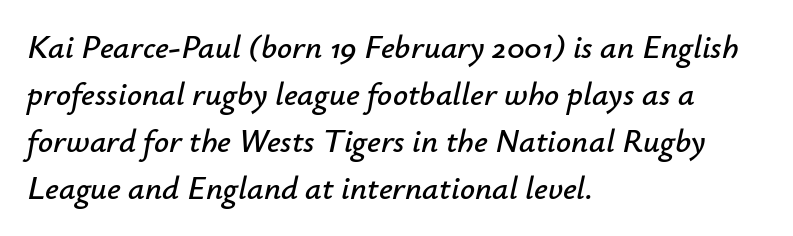
The lines are quadded left. Does extra space separate the letters? No, they use regular spacing. Each new line begins a customary step beneath the previous one. The foot of each line stays bare and open.
